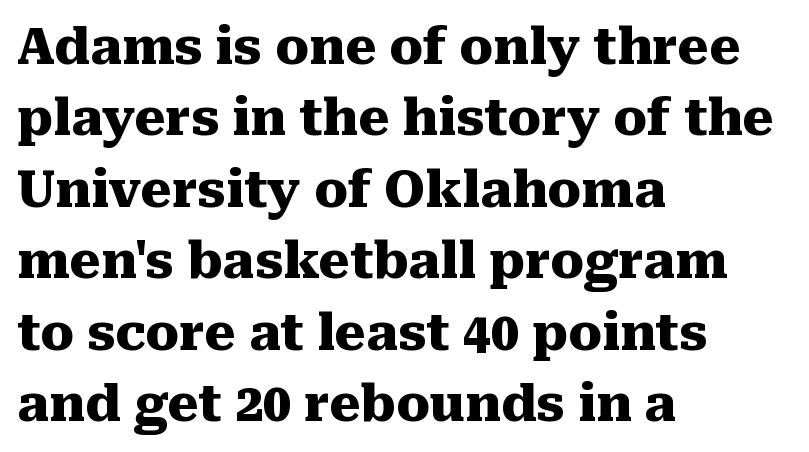
No word sits above an underline. Are there feet on the stems? There are — it's a serif. Short and long lines alike share a common starting point at left. Think of a printed novel: that variable character pitch is what you see here. The letterforms sit shoulder to shoulder at normal distance. Notice how descenders clear the ascenders below comfortably — that's standard leading.
